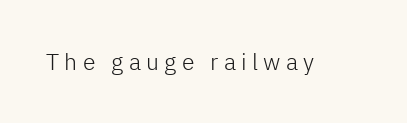
The foot of each line stays bare and open. Spacing between characters has been opened up far beyond the box default. Ink coverage per letter is moderate at most. You can tell it's not italic because the verticals are truly vertical.
